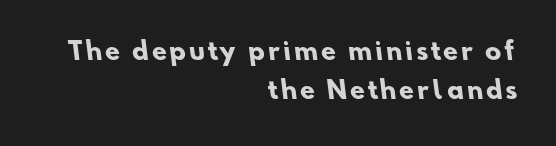
{"bold": "yes", "underline": "no", "align": "right", "line_spacing": "normal", "line_spacing_ratio": 1.62, "glyph_px": 24}
